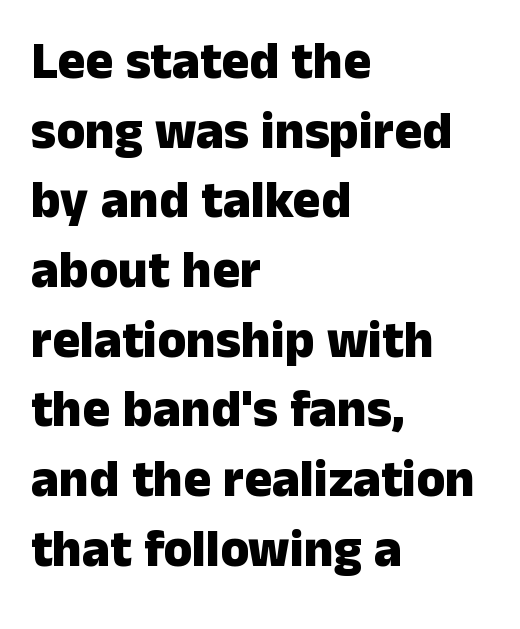
{"serif": "no", "italic": "no", "bold": "yes", "weight": "heavy", "width": "normal", "stroke_contrast": "low", "x_height": "medium", "monospaced": "no", "underline": "no", "align": "left", "line_spacing": "normal", "line_spacing_ratio": 1.34, "letter_spacing": "normal", "letter_spacing_em": 0.0, "glyph_px": 52}
